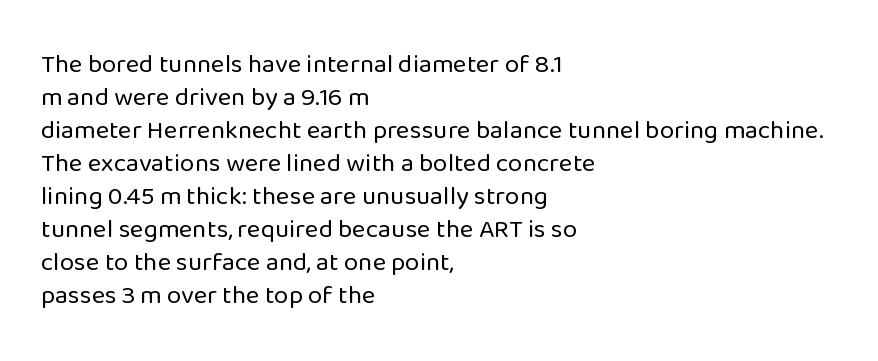
{"italic": "no", "bold": "no", "underline": "no", "align": "left", "line_spacing": "normal", "line_spacing_ratio": 1.27, "letter_spacing": "normal", "letter_spacing_em": 0.0, "glyph_px": 26}
